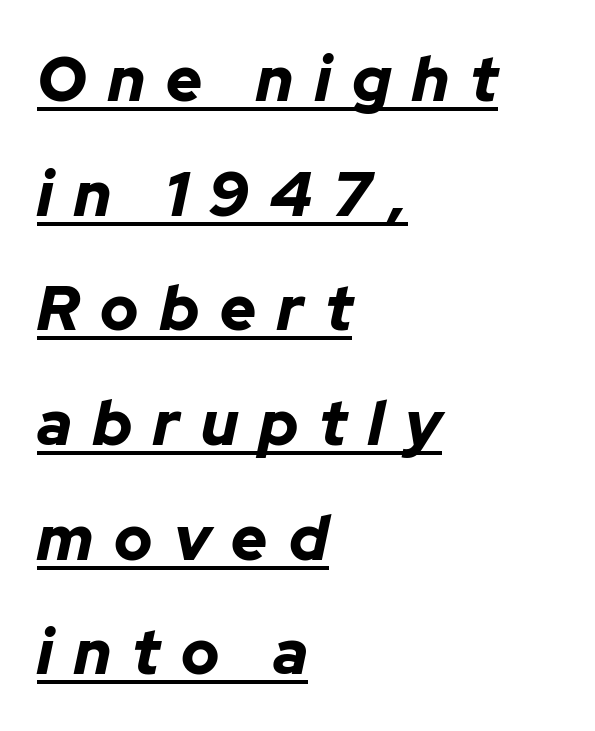
The image shows 62 px bold type, italic (leaning right); set left-aligned, line spacing 1.85x, unusually wide letter spacing (+0.34 em), underlined; low stroke contrast and a medium x-height.
